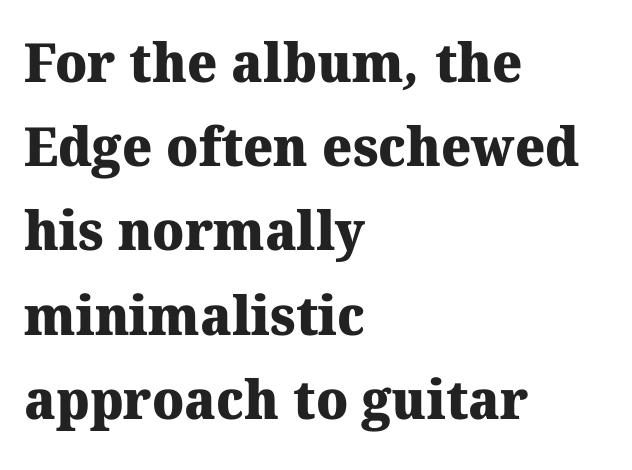
{"serif": "yes", "bold": "yes", "weight": "heavy", "width": "normal", "stroke_contrast": "medium", "x_height": "medium", "monospaced": "no", "underline": "no", "align": "left", "line_spacing": "normal", "line_spacing_ratio": 1.56, "letter_spacing": "normal", "letter_spacing_em": 0.0, "glyph_px": 54}
